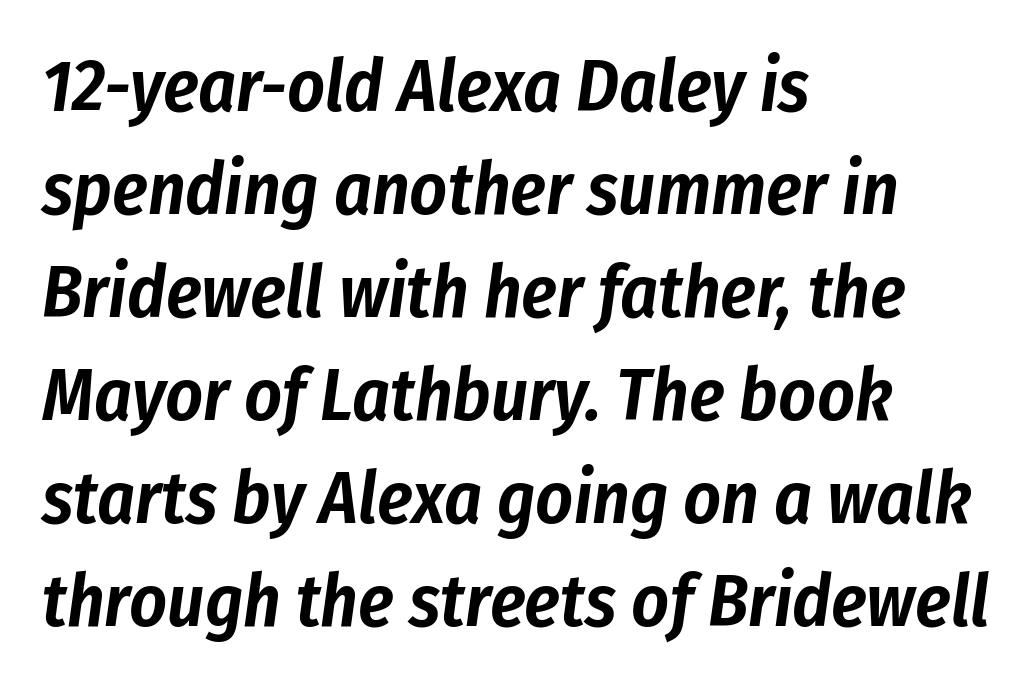
Q: Is the text italic (slanted)? A: Yes, it leans right by about 8 degrees.
Q: Is the text underlined? A: No.
Q: How is the paragraph aligned? A: Left-aligned.
Q: Is the spacing between letters normal or unusually wide? A: Normal.
Q: Is the spacing between lines tight, normal or loose? A: Normal.
Q: Width (condensed, normal, or wide)? A: Condensed.
Q: Stroke contrast? A: Low.
Q: x-height? A: Medium.
Q: Monospaced? A: No.
